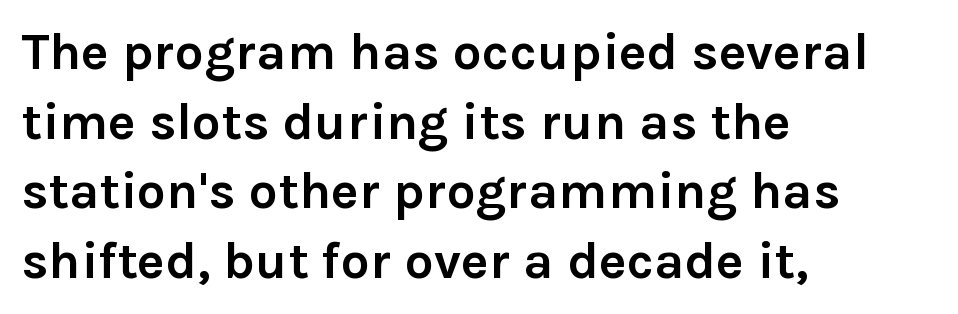
{"serif": "no", "italic": "no", "bold": "yes", "weight": "semibold", "width": "normal", "stroke_contrast": "low", "x_height": "medium", "monospaced": "no", "underline": "no", "align": "left", "line_spacing": "normal", "line_spacing_ratio": 1.34, "letter_spacing": "normal", "letter_spacing_em": 0.0, "glyph_px": 52}
